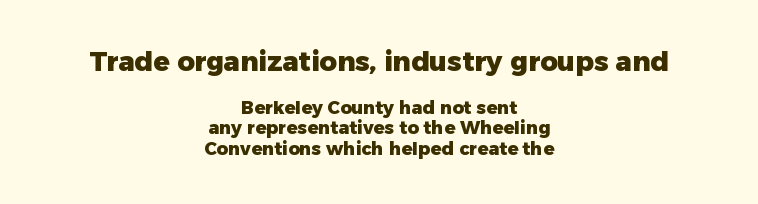
Q: Is the text bold? A: Yes.
Q: Is the text italic (slanted)? A: No, it is upright.
Q: Is the text underlined? A: No.
Q: How is the paragraph aligned? A: Centered.
Q: Is the spacing between letters normal or unusually wide? A: Normal.
Q: Is the spacing between lines tight, normal or loose? A: Tight.
Q: Which block of text is set in a larger size, the first (top) or the second (bottom)? A: The first (top) one.
